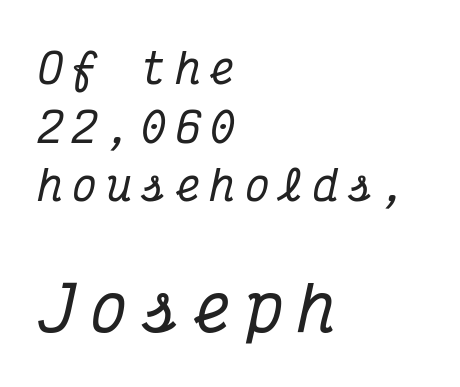
{"serif": "yes", "italic": "yes", "lean": "right", "slant_degrees": 12, "width": "condensed", "stroke_contrast": "medium", "x_height": "medium", "monospaced": "yes", "underline": "no", "align": "left", "line_spacing": "normal", "line_spacing_ratio": 1.43, "letter_spacing": "wide", "letter_spacing_em": 0.24, "larger_block": "second", "size_ratio": 1.51, "glyph_px": 62}
